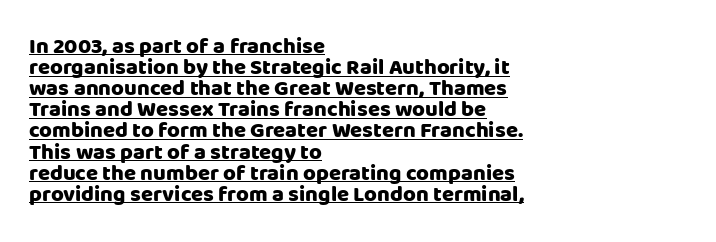
The image shows 22 px bold type, upright; set left-aligned, tight line spacing (0.96x), normal letter spacing, underlined.
